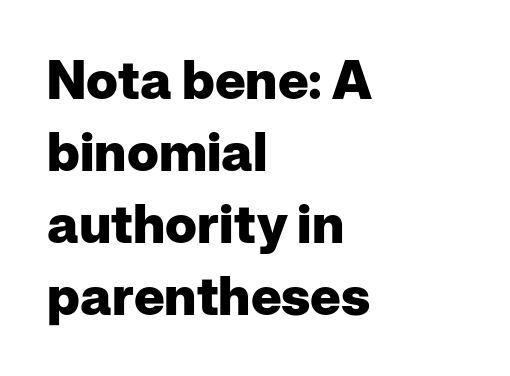
Q: Is the text bold? A: Yes.
Q: Is the text italic (slanted)? A: No, it is upright.
Q: Is the typeface a serif or a sans-serif typeface? A: Sans-serif.
Q: Is the text underlined? A: No.
Q: How is the paragraph aligned? A: Left-aligned.
Q: Is the spacing between letters normal or unusually wide? A: Normal.
Q: Is the spacing between lines tight, normal or loose? A: Normal.
Q: Width (condensed, normal, or wide)? A: Normal.
Q: Stroke contrast? A: Low.
Q: x-height? A: Medium.
Q: Monospaced? A: No.
